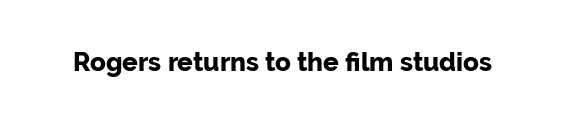
The image shows 26 px bold type, upright; set normal letter spacing, not underlined.
